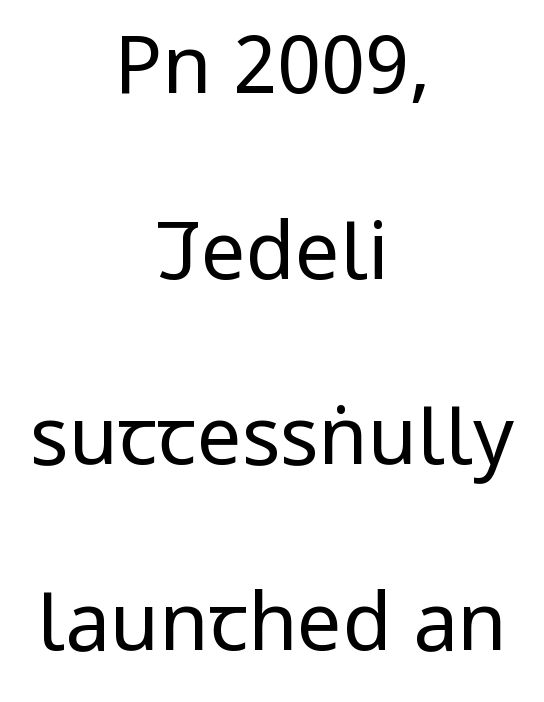
{"serif": "no", "italic": "no", "bold": "no", "weight": "regular", "width": "condensed", "stroke_contrast": "low", "x_height": "large", "monospaced": "no", "underline": "no", "align": "center", "line_spacing": "loose", "line_spacing_ratio": 2.32, "letter_spacing": "normal", "letter_spacing_em": 0.0, "glyph_px": 80}
